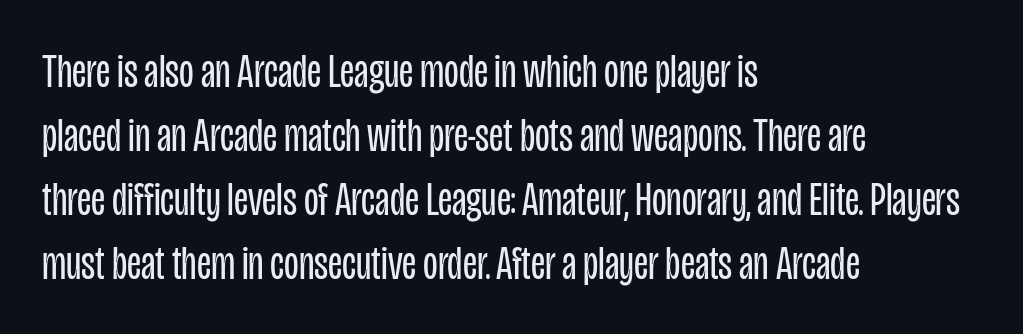
{"serif": "no", "italic": "no", "bold": "no", "weight": "regular", "width": "condensed", "stroke_contrast": "low", "x_height": "large", "monospaced": "no", "underline": "no", "align": "left", "line_spacing": "normal", "line_spacing_ratio": 1.33, "letter_spacing": "normal", "letter_spacing_em": 0.0, "glyph_px": 48}
